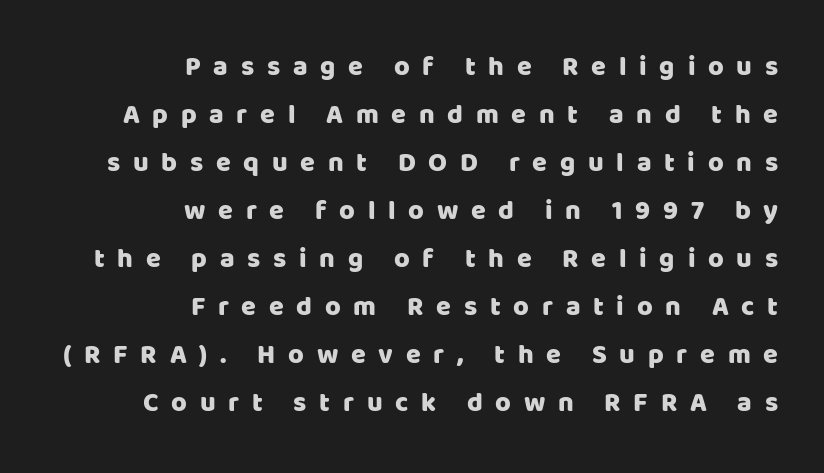
Notice how the passage keeps a crisp vertical edge on the right only. Observe the wide spacing: letters keep a clear distance from each other. Type without underlining. Tall strokes in this sample are plumb rather than angled.
